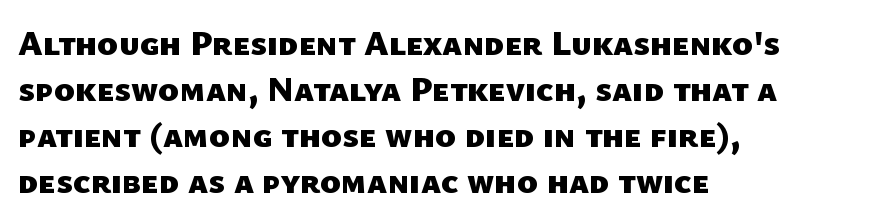
{"serif": "no", "bold": "yes", "weight": "heavy", "width": "normal", "stroke_contrast": "low", "x_height": "medium", "monospaced": "no", "underline": "no", "align": "left", "line_spacing": "normal", "line_spacing_ratio": 1.31, "letter_spacing": "normal", "letter_spacing_em": 0.0, "glyph_px": 35}
